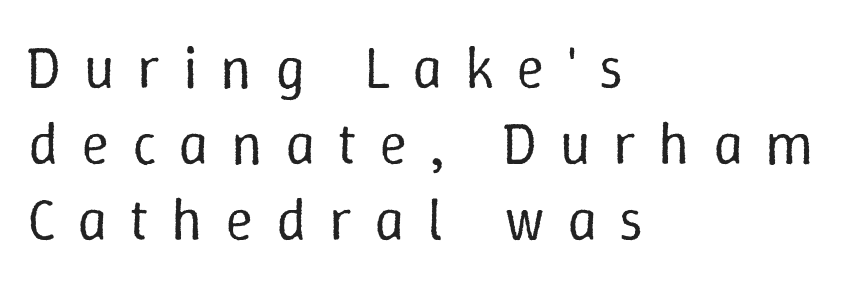
Q: Is the text bold? A: No.
Q: Is the text italic (slanted)? A: No, it is upright.
Q: Is the text underlined? A: No.
Q: How is the paragraph aligned? A: Left-aligned.
Q: Is the spacing between letters normal or unusually wide? A: Unusually wide.
Q: Is the spacing between lines tight, normal or loose? A: Normal.
Q: Width (condensed, normal, or wide)? A: Normal.
Q: Stroke contrast? A: Low.
Q: x-height? A: Medium.
Q: Monospaced? A: No.
